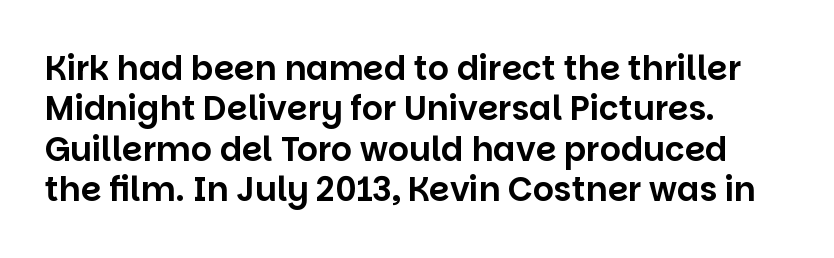
{"serif": "no", "italic": "no", "width": "normal", "stroke_contrast": "low", "x_height": "large", "monospaced": "no", "underline": "no", "line_spacing_ratio": 1.22, "letter_spacing": "normal", "letter_spacing_em": 0.0, "glyph_px": 33}
